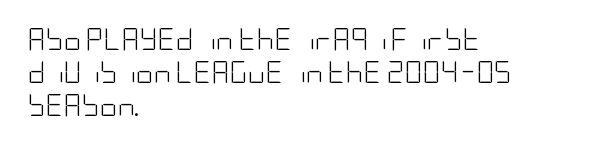
The image shows 22 px text type, upright; set left-aligned, normal line spacing (1.51x), normal letter spacing, not underlined.
